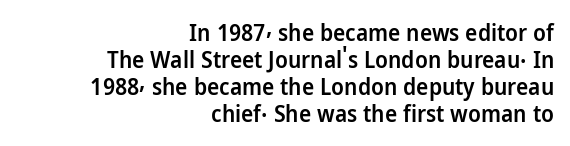
{"italic": "no", "bold": "semi", "underline": "no", "align": "right", "line_spacing_ratio": 1.18, "letter_spacing": "normal", "letter_spacing_em": 0.0, "glyph_px": 23}
